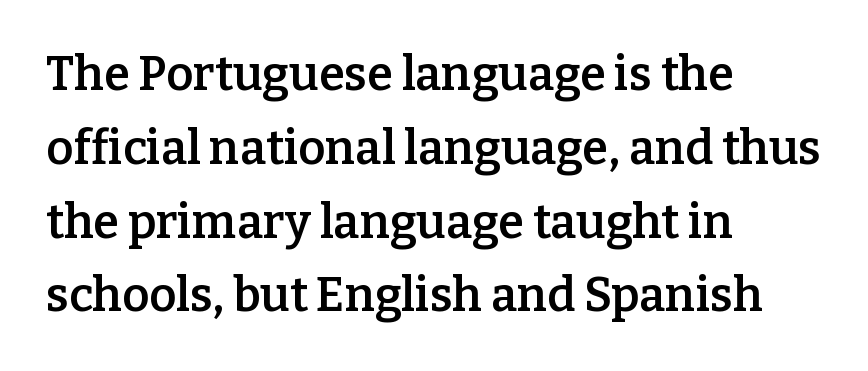
All the whitespace from short lines collects on the right. Each new line begins a customary step beneath the previous one. Descenders are the only things crossing below the line. Tracking here is standard; glyphs follow each other at the usual distance. The typeface chosen for these lines features serifs. This is the in-between weight designers call semibold or demi.
